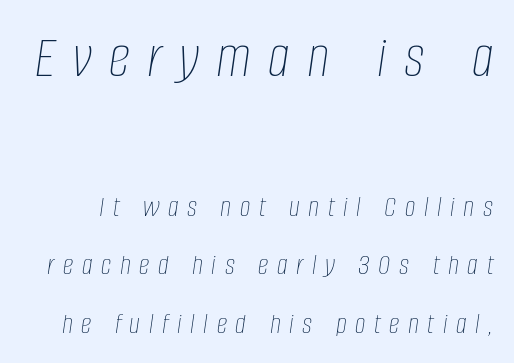
{"italic": "yes", "lean": "right", "slant_degrees": 8, "bold": "no", "weight": "thin", "width": "condensed", "stroke_contrast": "low", "x_height": "large", "monospaced": "no", "underline": "no", "line_spacing": "loose", "line_spacing_ratio": 1.95, "letter_spacing": "wide", "letter_spacing_em": 0.29, "larger_block": "first", "size_ratio": 2.03, "glyph_px": 61}
